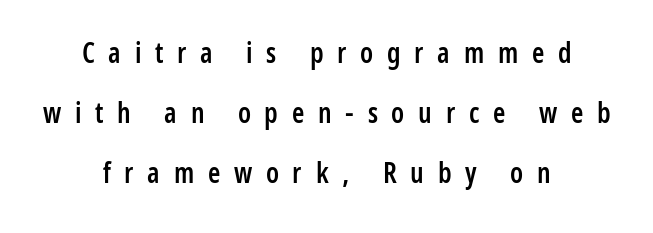
Q: Is the text bold? A: Semi-bold.
Q: Is the text italic (slanted)? A: No, it is upright.
Q: Is the typeface a serif or a sans-serif typeface? A: Sans-serif.
Q: Is the text underlined? A: No.
Q: How is the paragraph aligned? A: Centered.
Q: Is the spacing between letters normal or unusually wide? A: Unusually wide.
Q: Is the spacing between lines tight, normal or loose? A: Loose.
Q: Width (condensed, normal, or wide)? A: Condensed.
Q: Stroke contrast? A: Low.
Q: x-height? A: Medium.
Q: Monospaced? A: No.
